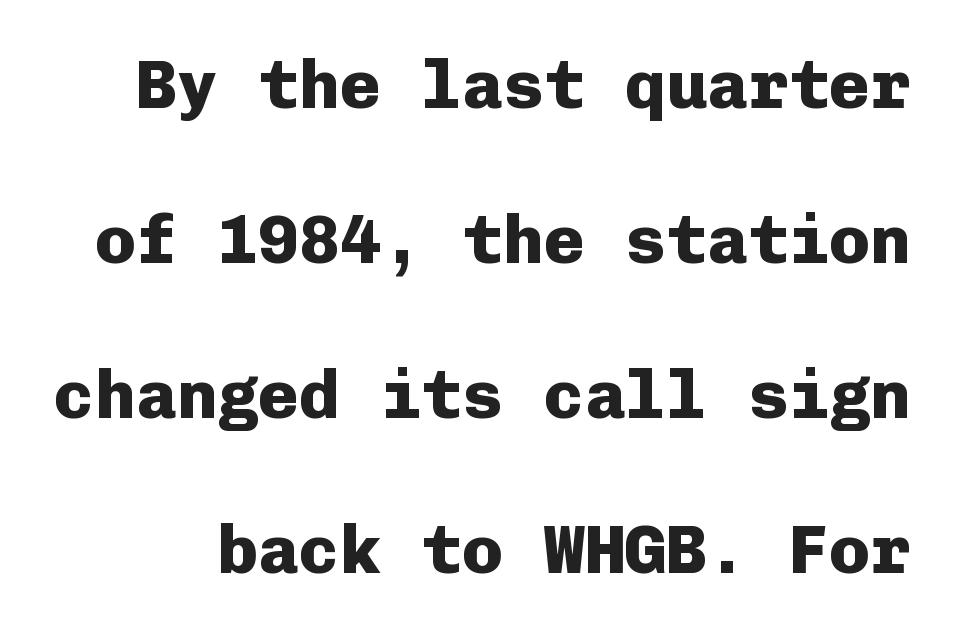
Q: Is the text bold? A: Yes.
Q: Is the text italic (slanted)? A: No, it is upright.
Q: Is the typeface a serif or a sans-serif typeface? A: Sans-serif.
Q: Is the text underlined? A: No.
Q: Is the spacing between letters normal or unusually wide? A: Normal.
Q: Is the spacing between lines tight, normal or loose? A: Loose.
Q: Width (condensed, normal, or wide)? A: Normal.
Q: Stroke contrast? A: Low.
Q: x-height? A: Medium.
Q: Monospaced? A: Yes.
